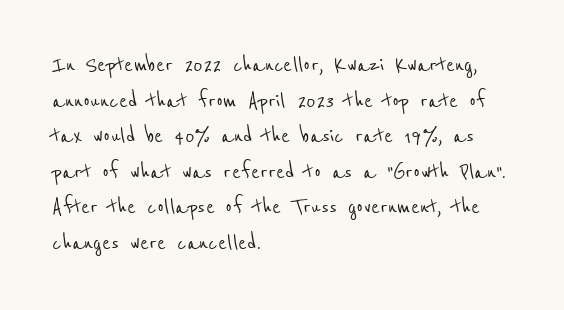
Q: Is the text underlined? A: No.
Q: How is the paragraph aligned? A: Left-aligned.
Q: Is the spacing between letters normal or unusually wide? A: Normal.
Q: Is the spacing between lines tight, normal or loose? A: Normal.
